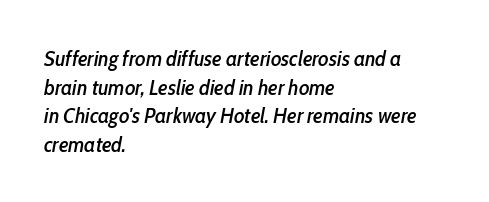
The image shows 22 px text type, italic (leaning right); set left-aligned, normal line spacing (1.3x), normal letter spacing, not underlined.
